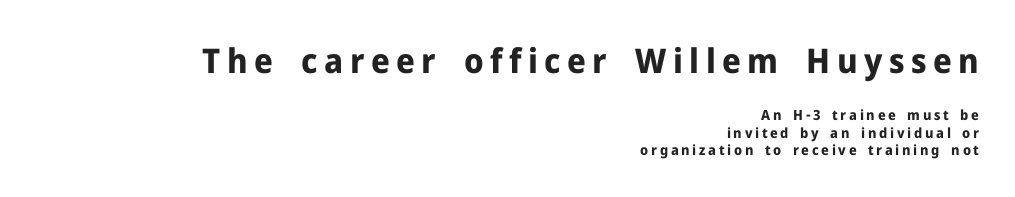
{"serif": "no", "italic": "no", "bold": "yes", "weight": "bold", "width": "normal", "stroke_contrast": "low", "x_height": "medium", "monospaced": "no", "underline": "no", "align": "right", "line_spacing_ratio": 1.24, "larger_block": "first", "size_ratio": 2.43, "glyph_px": 34}
